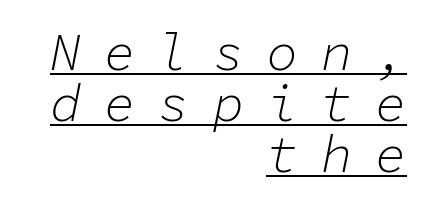
Display-style spreading of the glyphs; the letterfit is very open. Slanted lettering throughout. Underlining? Definitely there. Monospaced: the letters line up in strict vertical columns.
